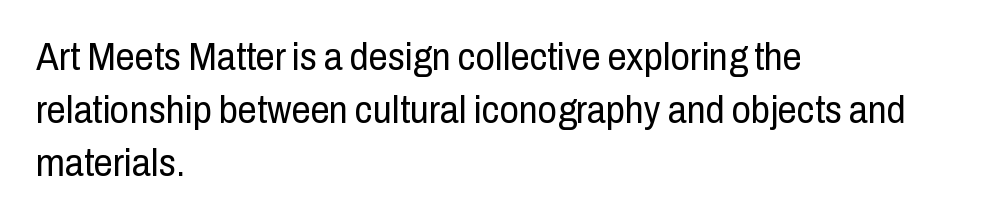
{"serif": "no", "italic": "no", "bold": "no", "weight": "regular", "width": "condensed", "stroke_contrast": "low", "x_height": "medium", "monospaced": "no", "underline": "no", "align": "left", "line_spacing": "normal", "line_spacing_ratio": 1.39, "letter_spacing": "normal", "letter_spacing_em": 0.0, "glyph_px": 38}
